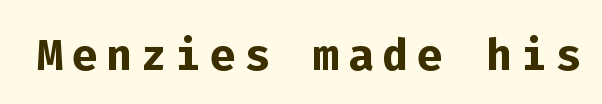
Q: Is the text bold? A: Yes.
Q: Is the text italic (slanted)? A: No, it is upright.
Q: Is the typeface a serif or a sans-serif typeface? A: Sans-serif.
Q: Is the text underlined? A: No.
Q: Width (condensed, normal, or wide)? A: Normal.
Q: Stroke contrast? A: Low.
Q: x-height? A: Medium.
Q: Monospaced? A: Yes.
